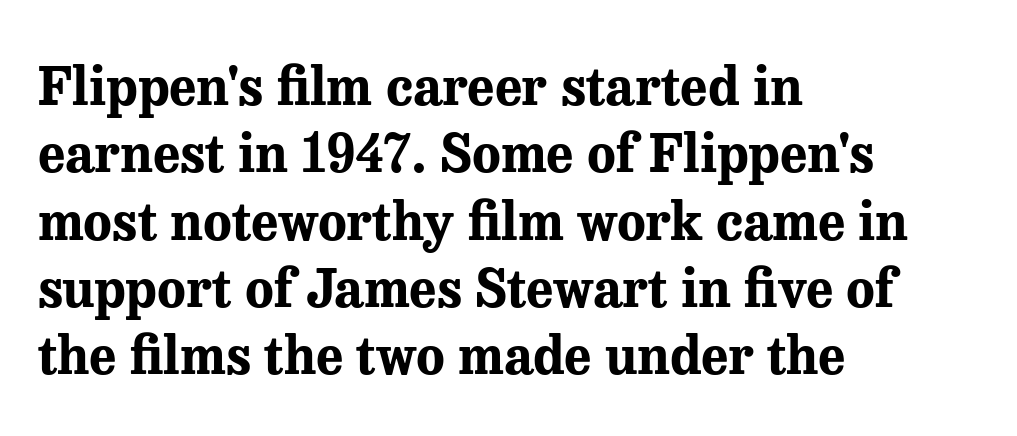
Q: Is the text bold? A: Yes.
Q: Is the text italic (slanted)? A: No, it is upright.
Q: Is the typeface a serif or a sans-serif typeface? A: Serif.
Q: Is the text underlined? A: No.
Q: How is the paragraph aligned? A: Left-aligned.
Q: Is the spacing between letters normal or unusually wide? A: Normal.
Q: Is the spacing between lines tight, normal or loose? A: Normal.
Q: Width (condensed, normal, or wide)? A: Normal.
Q: Stroke contrast? A: Medium.
Q: x-height? A: Medium.
Q: Monospaced? A: No.
